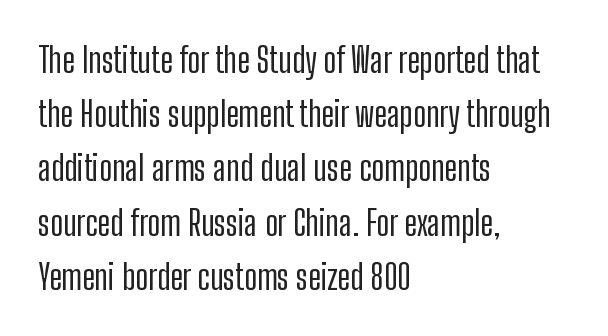
Q: Is the text italic (slanted)? A: No, it is upright.
Q: Is the typeface a serif or a sans-serif typeface? A: Sans-serif.
Q: Is the text underlined? A: No.
Q: How is the paragraph aligned? A: Left-aligned.
Q: Is the spacing between letters normal or unusually wide? A: Normal.
Q: Is the spacing between lines tight, normal or loose? A: Normal.
Q: Width (condensed, normal, or wide)? A: Condensed.
Q: Stroke contrast? A: Low.
Q: x-height? A: Medium.
Q: Monospaced? A: No.
